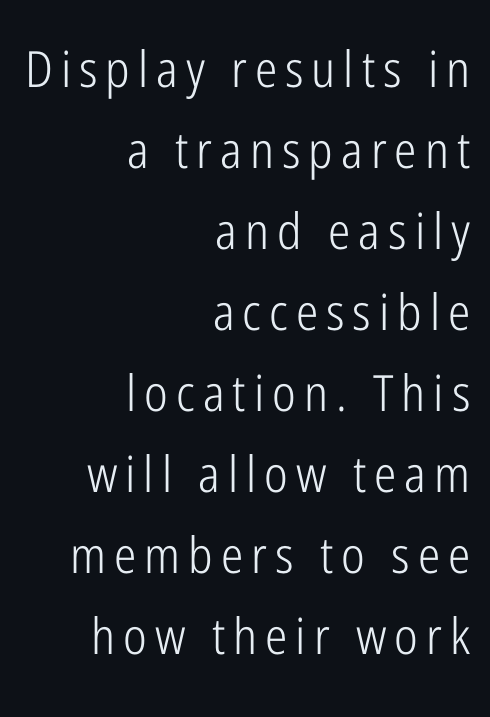
The image shows 50 px light, condensed sans-serif type, upright; set right-aligned, normal line spacing (1.62x), not underlined; low stroke contrast and a medium x-height.
